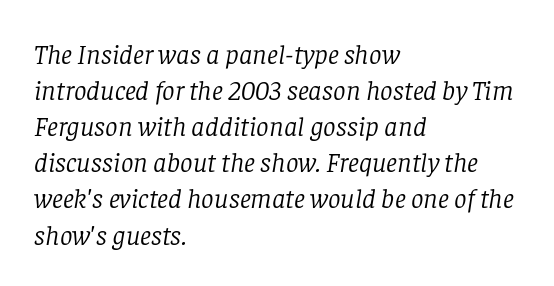
The typeface chosen for these lines features serifs. Spacing between characters is what you'd get straight out of the box. Regarding leading, the lines here are spaced in the standard way. This reads as an unemphasized weight, regular at the heaviest.
